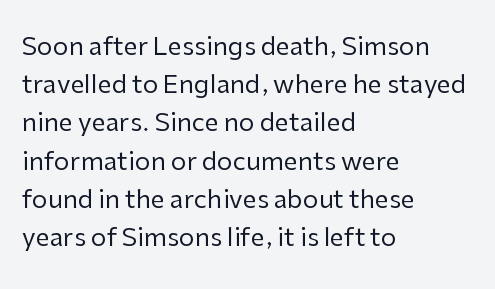
The image shows 25 px text type, upright; set left-aligned, normal line spacing (1.53x), normal letter spacing, not underlined.
